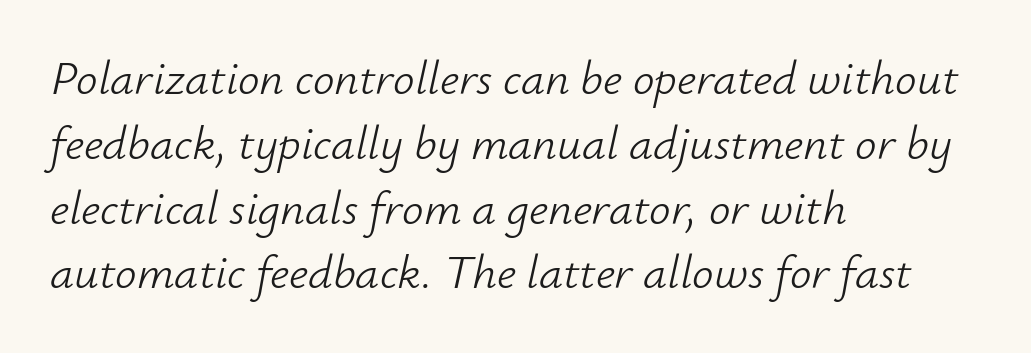
{"italic": "yes", "lean": "right", "slant_degrees": 12, "bold": "no", "weight": "light", "width": "normal", "stroke_contrast": "low", "x_height": "small", "monospaced": "no", "underline": "no", "align": "left", "line_spacing": "normal", "line_spacing_ratio": 1.35, "letter_spacing": "normal", "letter_spacing_em": 0.0, "glyph_px": 48}
